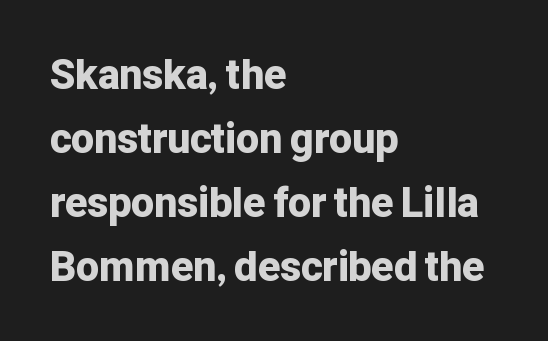
{"serif": "no", "italic": "no", "bold": "yes", "weight": "bold", "width": "normal", "stroke_contrast": "low", "x_height": "medium", "monospaced": "no", "underline": "no", "align": "left", "line_spacing": "normal", "line_spacing_ratio": 1.56, "letter_spacing": "normal", "letter_spacing_em": 0.0, "glyph_px": 41}
